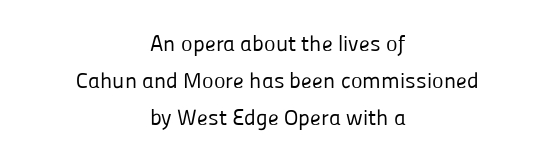
{"italic": "no", "bold": "no", "underline": "no", "align": "center", "line_spacing": "normal", "line_spacing_ratio": 1.69, "letter_spacing": "normal", "letter_spacing_em": 0.0, "glyph_px": 22}
